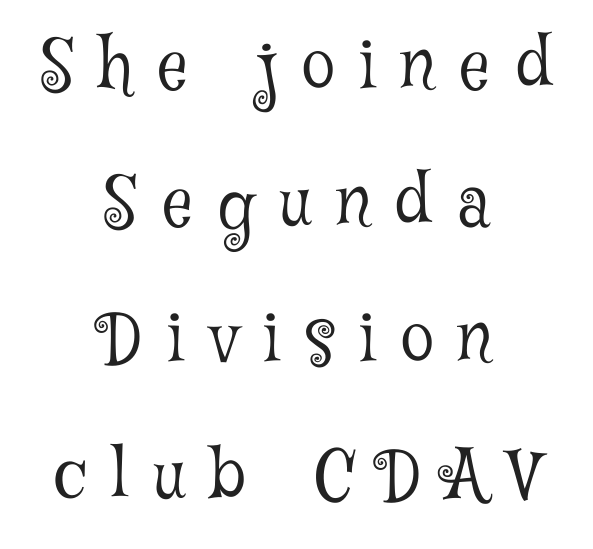
The image shows 68 px light, condensed serif type, upright; set centered, loose line spacing (2.01x), unusually wide letter spacing (+0.36 em), not underlined; low stroke contrast and a medium x-height.
